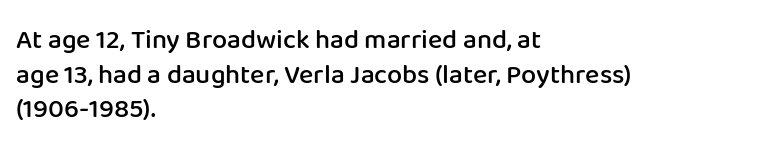
Q: Is the text bold? A: Semi-bold.
Q: Is the text italic (slanted)? A: No, it is upright.
Q: Is the text underlined? A: No.
Q: How is the paragraph aligned? A: Left-aligned.
Q: Is the spacing between letters normal or unusually wide? A: Normal.
Q: Is the spacing between lines tight, normal or loose? A: Normal.
